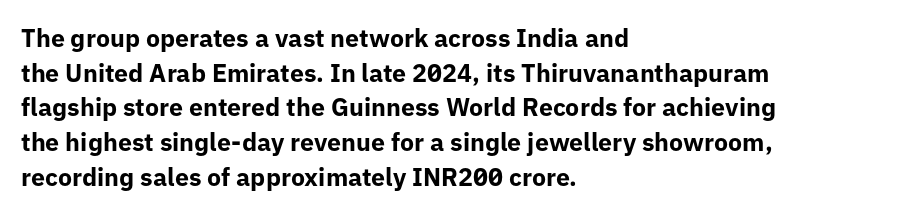
The image shows 25 px bold type, upright; set left-aligned, normal line spacing (1.39x), normal letter spacing, not underlined.
